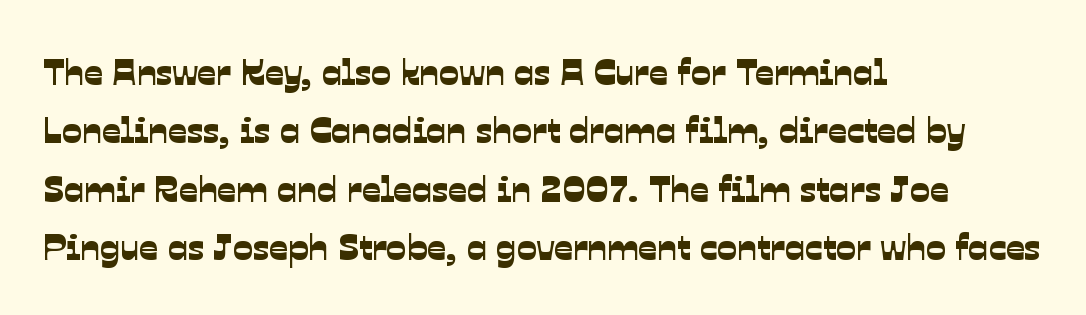
The words here are not underlined. The face used here is proportionally spaced, like ordinary book or web type. The setting favours the left margin, as ordinary paragraphs usually do. Check where the strokes stop: nothing finishes them off — pure sans. There is no visible air inserted between adjacent glyphs.
